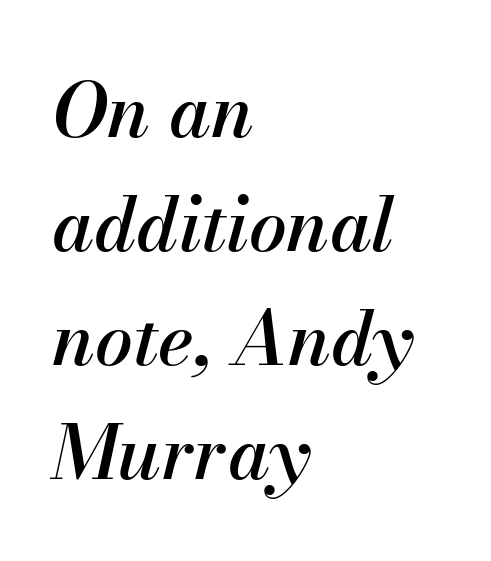
Q: Is the text italic (slanted)? A: Yes, it leans right by about 13 degrees.
Q: Is the text underlined? A: No.
Q: How is the paragraph aligned? A: Left-aligned.
Q: Is the spacing between letters normal or unusually wide? A: Normal.
Q: Is the spacing between lines tight, normal or loose? A: Normal.
Q: Width (condensed, normal, or wide)? A: Normal.
Q: Stroke contrast? A: Medium.
Q: x-height? A: Small.
Q: Monospaced? A: No.
